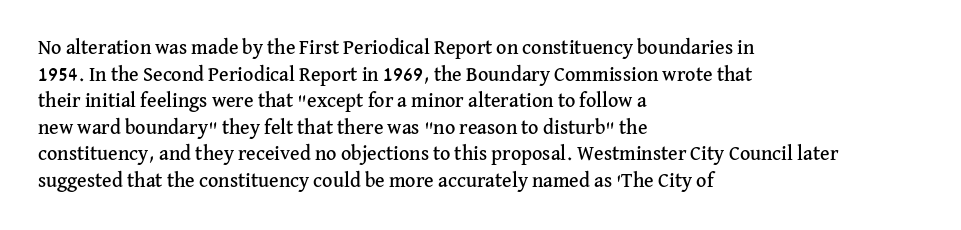
The image shows 20 px text type, upright; set left-aligned, normal line spacing (1.33x), normal letter spacing, not underlined.
